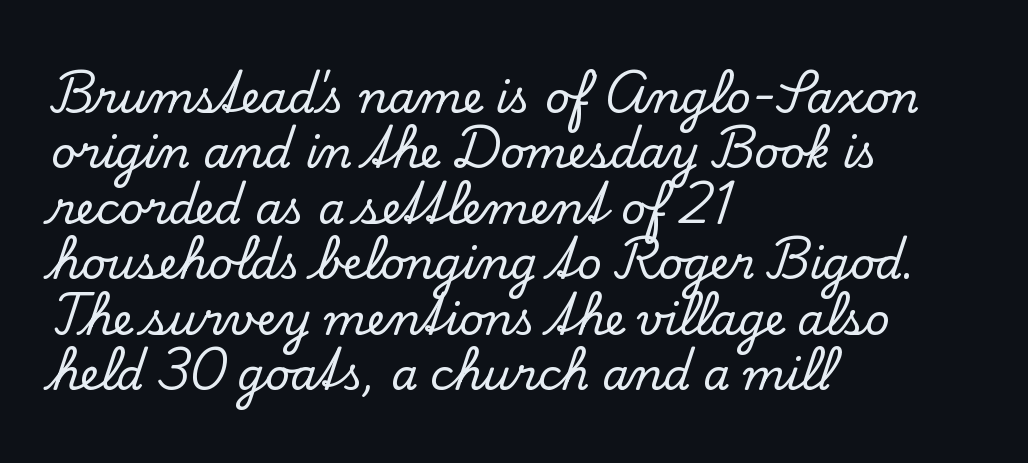
The image shows 43 px serif type; set left-aligned, normal line spacing (1.29x), normal letter spacing, not underlined; low stroke contrast and a small x-height.
